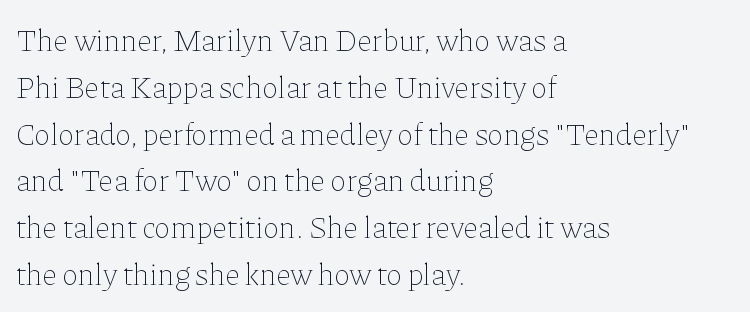
Summary of vertical rhythm: regular, with standard interline spacing. The passage shown is typed in a proportional face where columns would drift. The cut favours lightness, reaching ordinary text weight at its darkest. Inter-character spacing is left at the font's built-in metrics. The string is rendered with underlining switched off. The text block is weighted toward the left margin, trailing off unevenly rightward.
